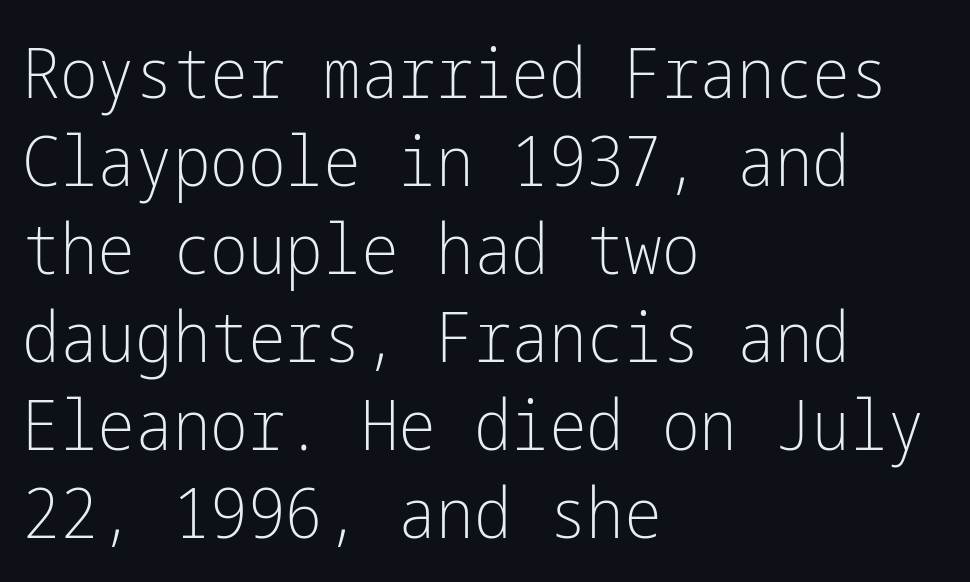
{"serif": "no", "italic": "no", "bold": "no", "weight": "light", "width": "condensed", "stroke_contrast": "low", "x_height": "medium", "underline": "no", "align": "left", "line_spacing_ratio": 1.24, "letter_spacing": "normal", "letter_spacing_em": 0.0, "glyph_px": 71}
